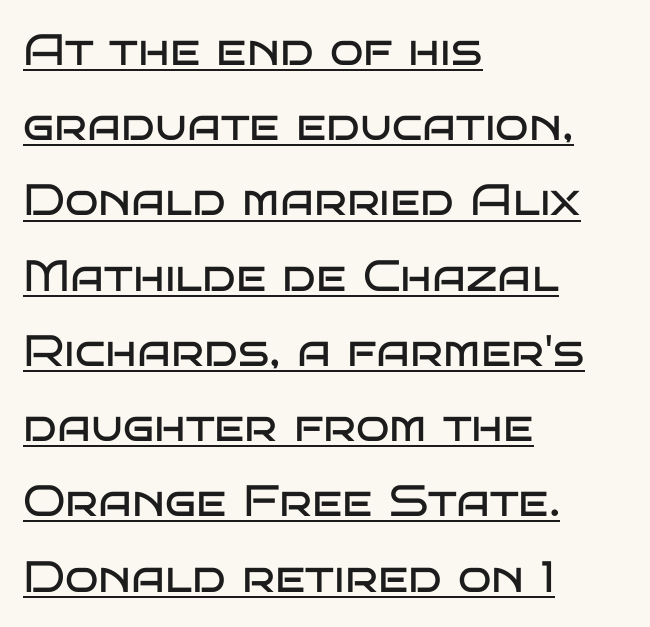
Q: Is the text bold? A: No.
Q: Is the text italic (slanted)? A: No, it is upright.
Q: Is the typeface a serif or a sans-serif typeface? A: Sans-serif.
Q: Is the text underlined? A: Yes.
Q: How is the paragraph aligned? A: Left-aligned.
Q: Is the spacing between letters normal or unusually wide? A: Normal.
Q: Width (condensed, normal, or wide)? A: Wide.
Q: Stroke contrast? A: Low.
Q: x-height? A: Large.
Q: Monospaced? A: No.
